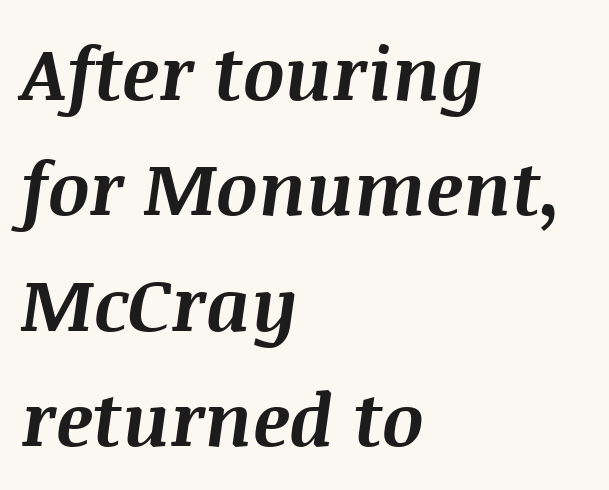
Q: Is the text bold? A: Yes.
Q: Is the text italic (slanted)? A: Yes, it leans right by about 8 degrees.
Q: Is the text underlined? A: No.
Q: How is the paragraph aligned? A: Left-aligned.
Q: Is the spacing between letters normal or unusually wide? A: Normal.
Q: Is the spacing between lines tight, normal or loose? A: Normal.
Q: Width (condensed, normal, or wide)? A: Normal.
Q: Stroke contrast? A: Medium.
Q: x-height? A: Large.
Q: Monospaced? A: No.
